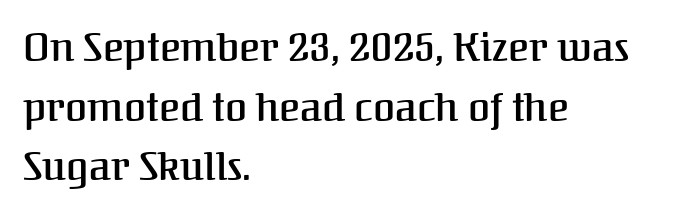
{"serif": "yes", "italic": "no", "bold": "semi", "weight": "semibold", "width": "normal", "stroke_contrast": "medium", "x_height": "medium", "monospaced": "no", "underline": "no", "align": "left", "line_spacing": "normal", "line_spacing_ratio": 1.49, "letter_spacing": "normal", "letter_spacing_em": 0.0, "glyph_px": 40}
